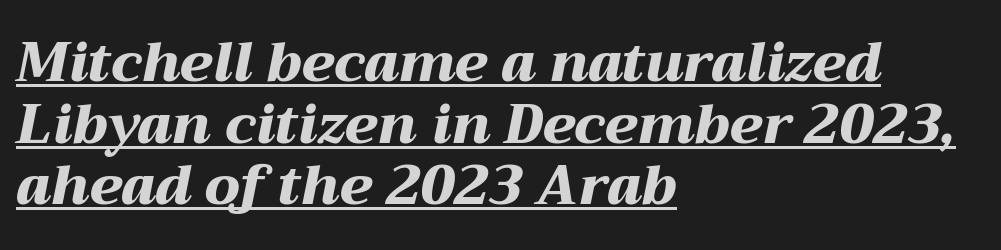
{"italic": "yes", "lean": "right", "slant_degrees": 12, "bold": "yes", "weight": "heavy", "width": "wide", "stroke_contrast": "medium", "x_height": "medium", "monospaced": "no", "underline": "yes", "align": "left", "line_spacing": "tight", "line_spacing_ratio": 1.14, "letter_spacing": "normal", "letter_spacing_em": 0.0, "glyph_px": 54}
